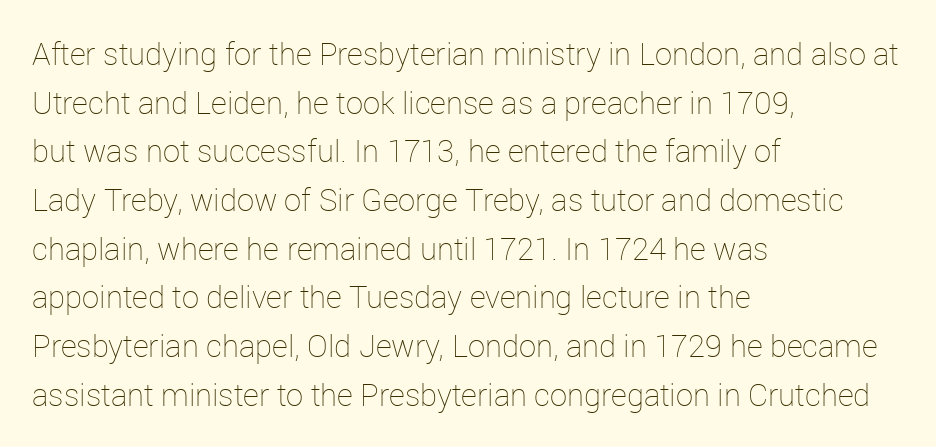
The image shows 31 px thin type, upright; set left-aligned, normal line spacing (1.57x), normal letter spacing, not underlined; low stroke contrast and a medium x-height.
